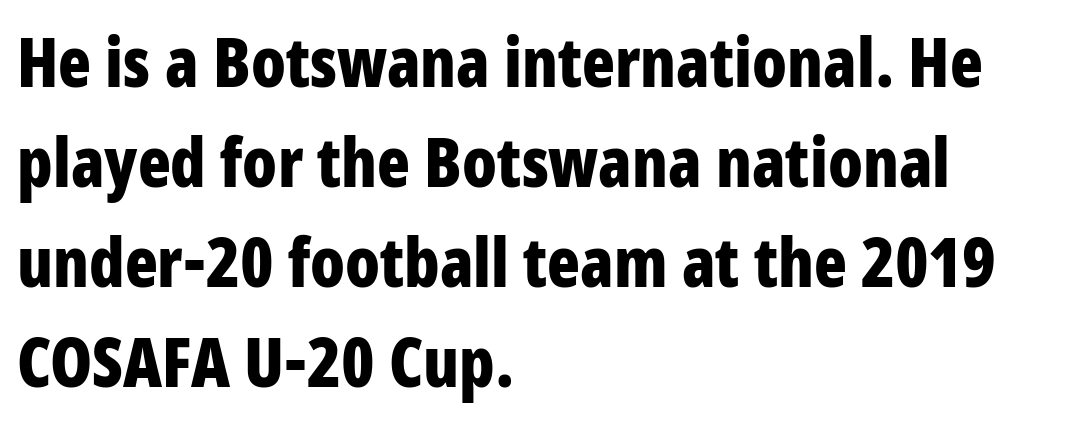
Q: Is the text bold? A: Yes.
Q: Is the text italic (slanted)? A: No, it is upright.
Q: Is the typeface a serif or a sans-serif typeface? A: Sans-serif.
Q: Is the text underlined? A: No.
Q: How is the paragraph aligned? A: Left-aligned.
Q: Is the spacing between letters normal or unusually wide? A: Normal.
Q: Is the spacing between lines tight, normal or loose? A: Normal.
Q: Width (condensed, normal, or wide)? A: Condensed.
Q: Stroke contrast? A: Low.
Q: x-height? A: Large.
Q: Monospaced? A: No.
